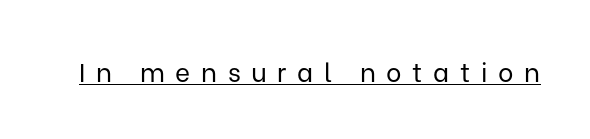
The image shows 26 px text type, upright; set unusually wide letter spacing (+0.41 em), underlined.
